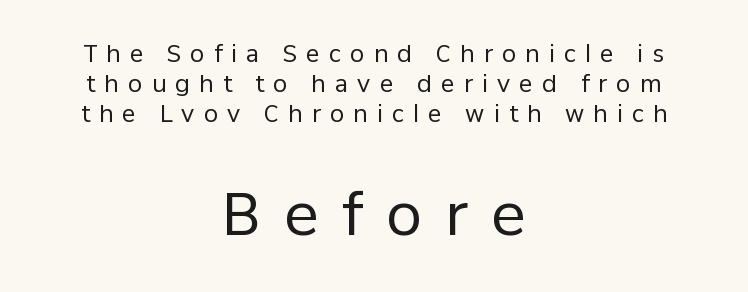
{"serif": "no", "italic": "no", "bold": "no", "weight": "regular", "width": "normal", "stroke_contrast": "low", "x_height": "medium", "monospaced": "no", "underline": "no", "align": "center", "line_spacing": "normal", "line_spacing_ratio": 1.31, "letter_spacing": "wide", "letter_spacing_em": 0.4, "larger_block": "second", "size_ratio": 2.52, "glyph_px": 58}
